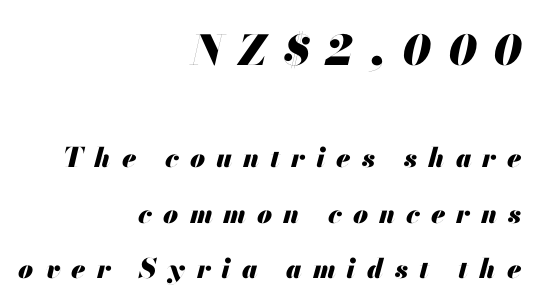
The image shows 41 px heavy type, italic (leaning right); set right-aligned, loose line spacing (2.07x), unusually wide letter spacing (+0.41 em), not underlined; the first (top) block is 1.52x larger; medium stroke contrast and a small x-height.
